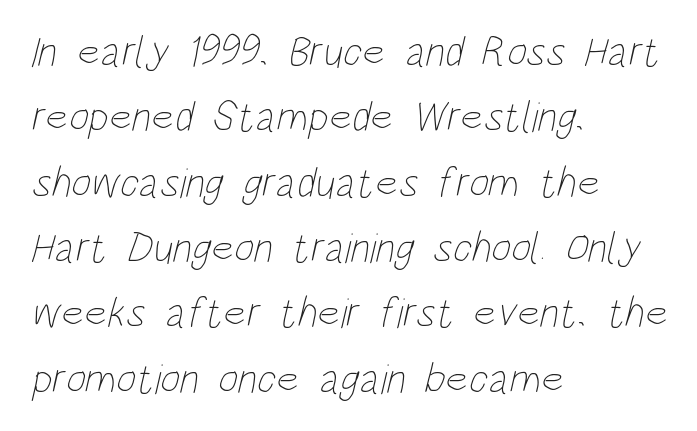
Left-aligned paragraph, ragged on the right. Bare-footed words on every line. Standard letterfit; no display-style spreading of the glyphs. Does the leading feel generous? No, just average.
